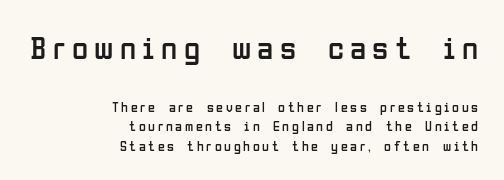
{"serif": "no", "italic": "no", "bold": "no", "weight": "regular", "width": "condensed", "stroke_contrast": "low", "x_height": "medium", "monospaced": "no", "underline": "no", "align": "right", "line_spacing": "normal", "line_spacing_ratio": 1.38, "larger_block": "first", "size_ratio": 2.36, "glyph_px": 33}
